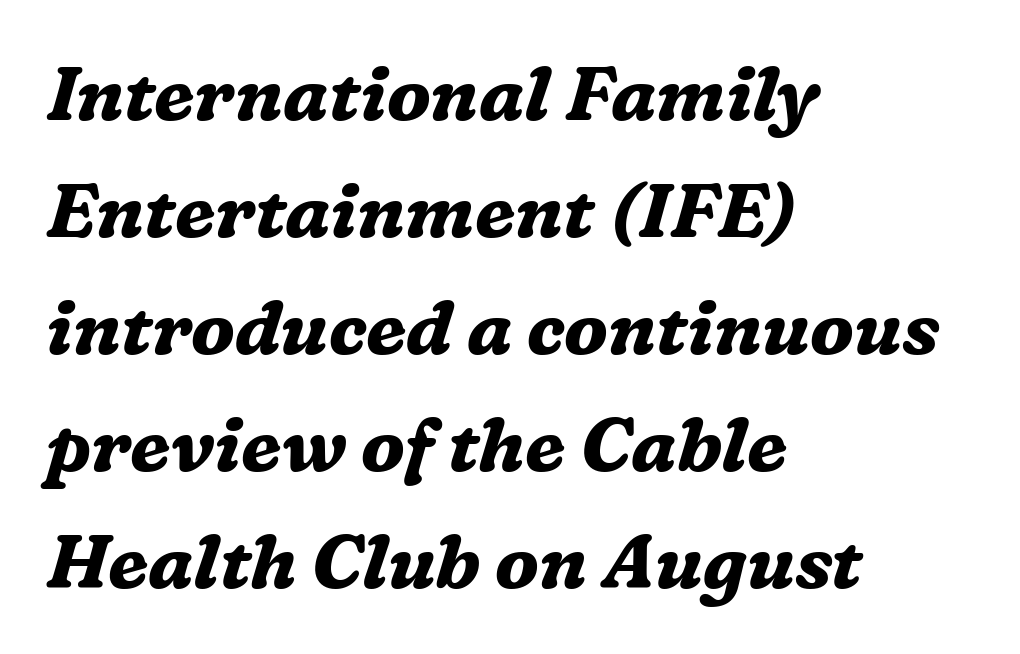
{"serif": "yes", "italic": "yes", "lean": "right", "slant_degrees": 16, "bold": "yes", "weight": "bold", "width": "normal", "stroke_contrast": "medium", "x_height": "medium", "monospaced": "no", "underline": "no", "align": "left", "line_spacing": "normal", "line_spacing_ratio": 1.56, "letter_spacing": "normal", "letter_spacing_em": 0.0, "glyph_px": 75}
